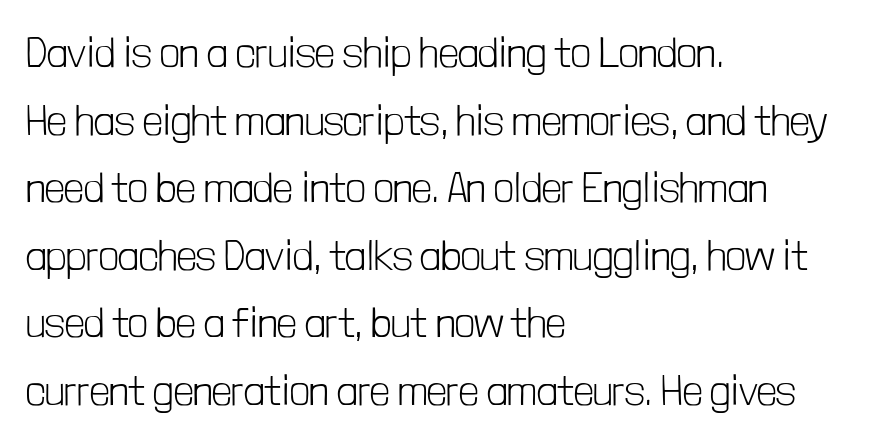
{"serif": "no", "italic": "no", "bold": "no", "weight": "light", "width": "condensed", "stroke_contrast": "low", "x_height": "medium", "monospaced": "no", "underline": "no", "align": "left", "line_spacing": "normal", "line_spacing_ratio": 1.57, "letter_spacing": "normal", "letter_spacing_em": 0.0, "glyph_px": 43}
